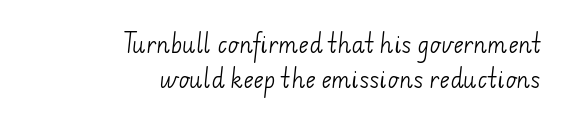
Q: Is the text bold? A: No.
Q: Is the text underlined? A: No.
Q: How is the paragraph aligned? A: Right-aligned.
Q: Is the spacing between letters normal or unusually wide? A: Normal.
Q: Is the spacing between lines tight, normal or loose? A: Normal.
